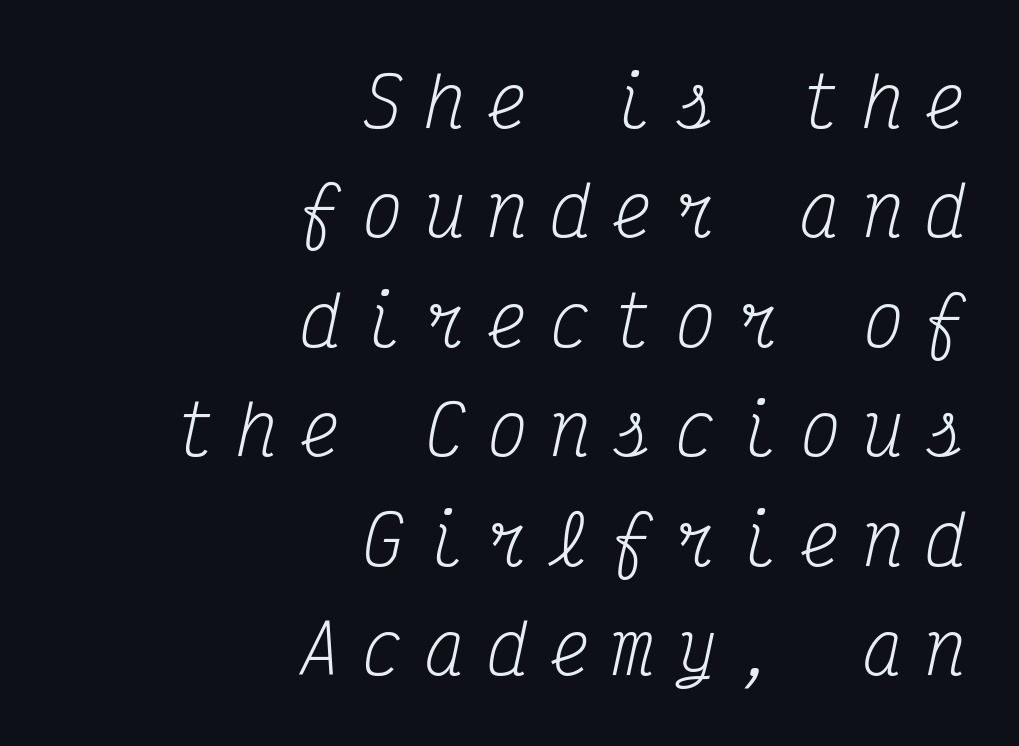
{"serif": "yes", "italic": "yes", "lean": "right", "slant_degrees": 12, "bold": "no", "weight": "regular", "width": "condensed", "stroke_contrast": "medium", "x_height": "medium", "monospaced": "yes", "underline": "no", "align": "right", "line_spacing": "normal", "line_spacing_ratio": 1.61, "letter_spacing": "wide", "letter_spacing_em": 0.32, "glyph_px": 68}
